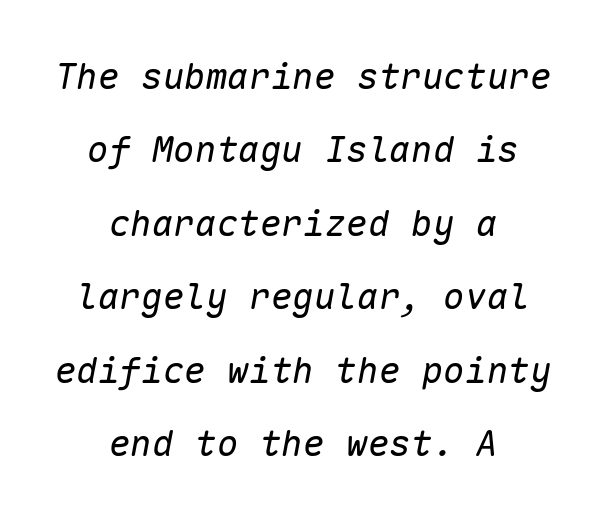
Q: Is the text bold? A: No.
Q: Is the text italic (slanted)? A: Yes, it leans right by about 10 degrees.
Q: Is the text underlined? A: No.
Q: How is the paragraph aligned? A: Centered.
Q: Is the spacing between letters normal or unusually wide? A: Normal.
Q: Is the spacing between lines tight, normal or loose? A: Loose.
Q: Width (condensed, normal, or wide)? A: Normal.
Q: Stroke contrast? A: Low.
Q: x-height? A: Medium.
Q: Monospaced? A: Yes.
